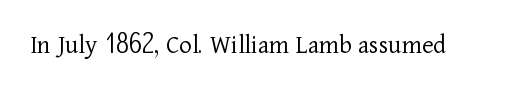
The image shows 27 px text type, upright; set normal letter spacing, not underlined.
